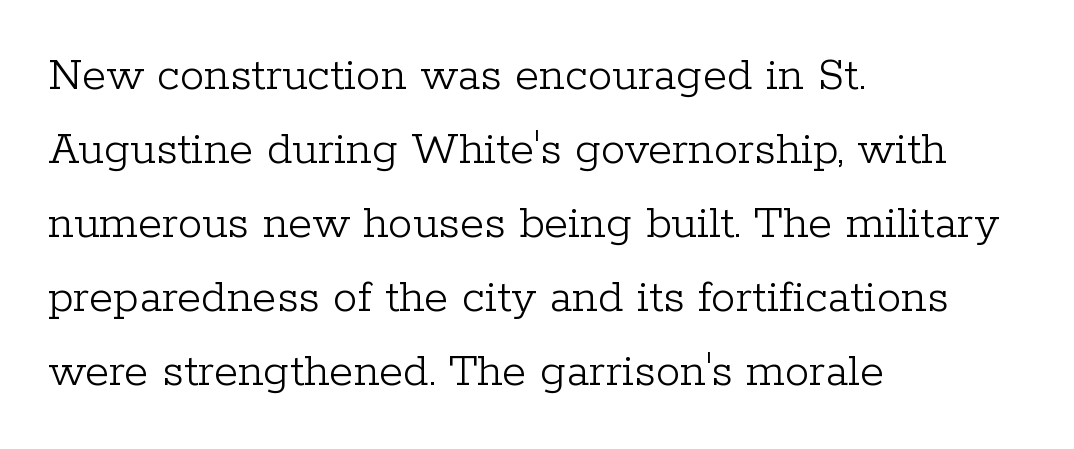
The text block is weighted toward the left margin, trailing off unevenly rightward. Compared with typical body copy, the letter spacing here is the same. Style check: upright. Nothing heavy about these letters — not bold at all.
